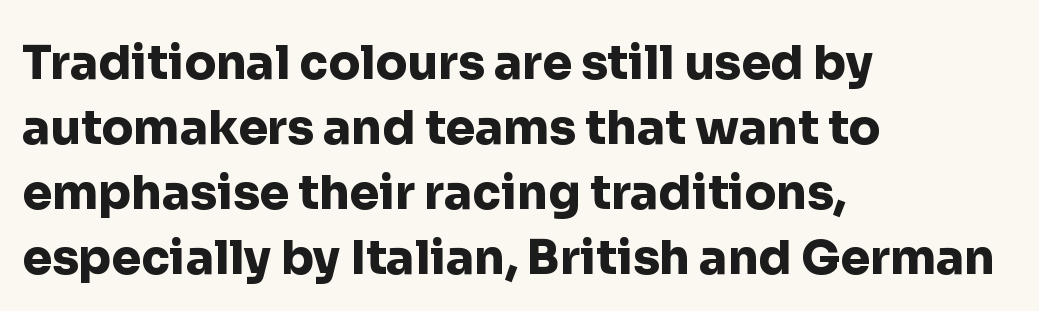
The image shows 47 px heavy sans-serif type, upright; set left-aligned, normal line spacing (1.38x), normal letter spacing, not underlined; low stroke contrast and a medium x-height.
